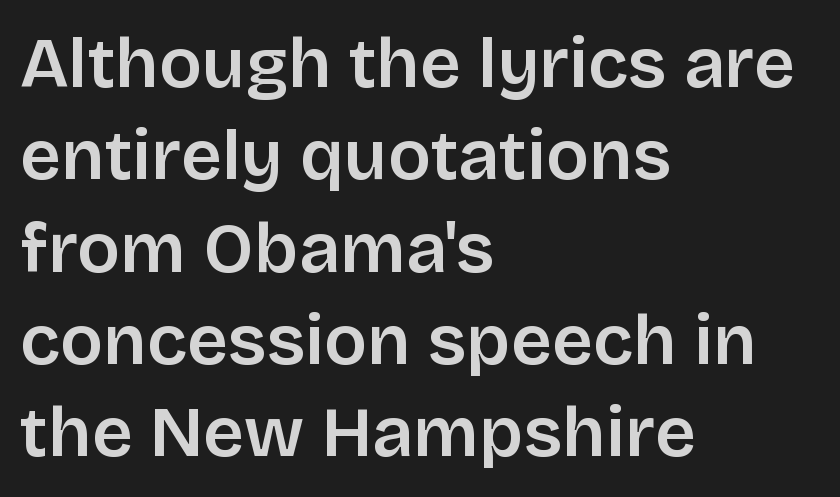
The image shows 71 px semibold sans-serif type, upright; set left-aligned, normal line spacing (1.3x), normal letter spacing, not underlined; low stroke contrast and a large x-height.
